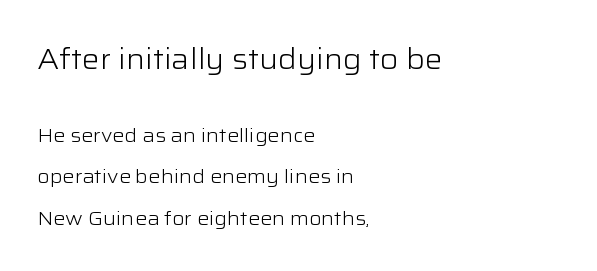
The image shows 28 px light, wide sans-serif type, upright; set left-aligned, loose line spacing (2.17x), normal letter spacing, not underlined; the first (top) block is 1.47x larger; low stroke contrast and a medium x-height.
